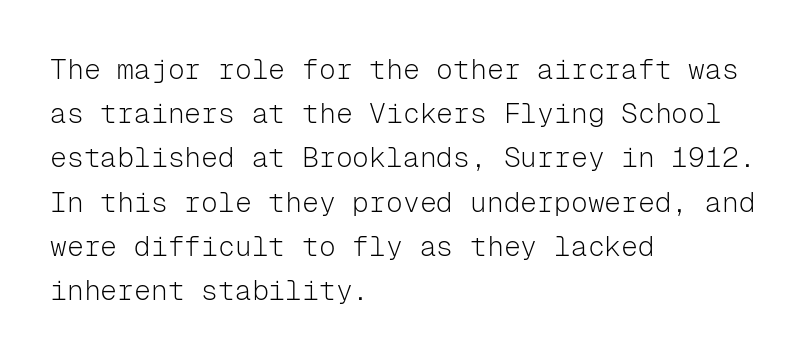
Q: Is the text bold? A: No.
Q: Is the text italic (slanted)? A: No, it is upright.
Q: Is the typeface a serif or a sans-serif typeface? A: Sans-serif.
Q: Is the text underlined? A: No.
Q: How is the paragraph aligned? A: Left-aligned.
Q: Is the spacing between letters normal or unusually wide? A: Normal.
Q: Is the spacing between lines tight, normal or loose? A: Normal.
Q: Width (condensed, normal, or wide)? A: Normal.
Q: Stroke contrast? A: Low.
Q: x-height? A: Medium.
Q: Monospaced? A: Yes.
